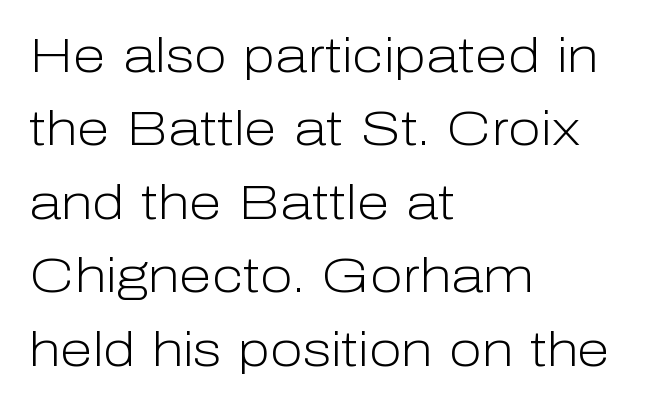
{"serif": "no", "italic": "no", "bold": "no", "weight": "light", "width": "normal", "stroke_contrast": "low", "x_height": "medium", "monospaced": "no", "underline": "no", "align": "left", "line_spacing": "normal", "line_spacing_ratio": 1.53, "letter_spacing": "normal", "letter_spacing_em": 0.0, "glyph_px": 48}
